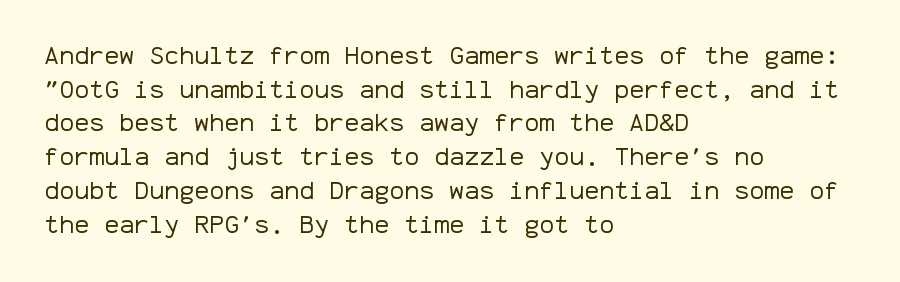
{"italic": "no", "bold": "no", "underline": "no", "align": "left", "line_spacing": "normal", "line_spacing_ratio": 1.35, "letter_spacing": "normal", "letter_spacing_em": 0.0, "glyph_px": 25}
